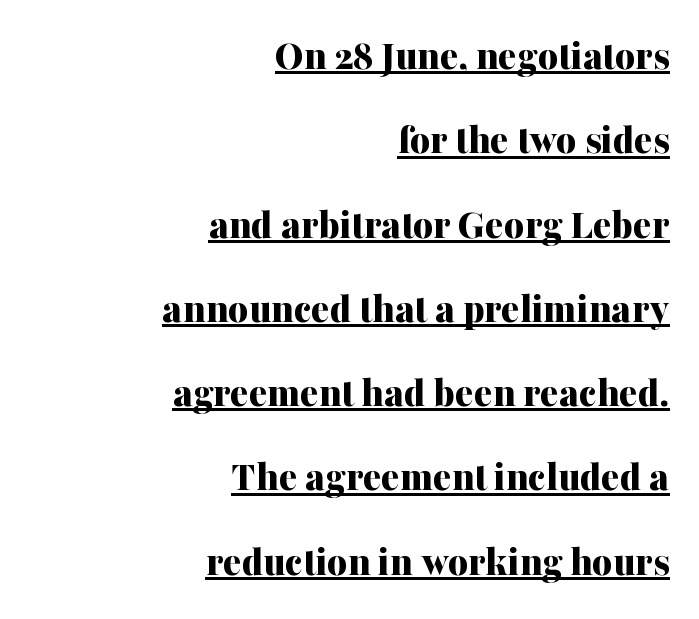
Q: Is the text bold? A: Yes.
Q: Is the text italic (slanted)? A: No, it is upright.
Q: Is the typeface a serif or a sans-serif typeface? A: Serif.
Q: Is the text underlined? A: Yes.
Q: How is the paragraph aligned? A: Right-aligned.
Q: Is the spacing between letters normal or unusually wide? A: Normal.
Q: Is the spacing between lines tight, normal or loose? A: Loose.
Q: Width (condensed, normal, or wide)? A: Normal.
Q: Stroke contrast? A: Medium.
Q: x-height? A: Medium.
Q: Monospaced? A: No.
